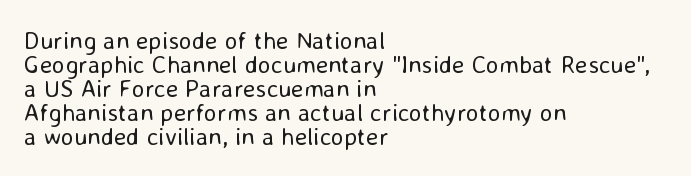
Q: Is the text bold? A: No.
Q: Is the text italic (slanted)? A: No, it is upright.
Q: Is the text underlined? A: No.
Q: How is the paragraph aligned? A: Left-aligned.
Q: Is the spacing between letters normal or unusually wide? A: Normal.
Q: Is the spacing between lines tight, normal or loose? A: Tight.
